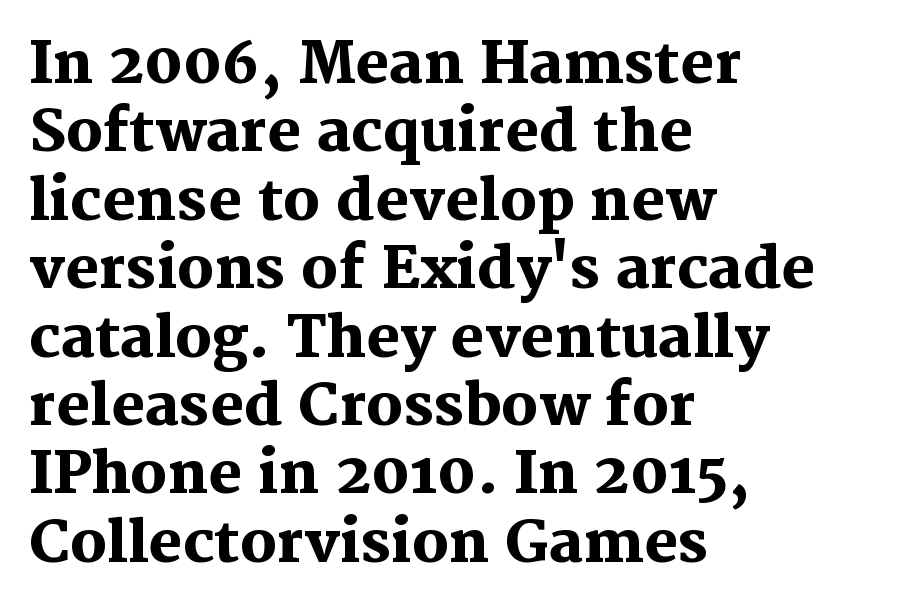
The image shows 57 px heavy serif type, upright; set left-aligned, line spacing 1.2x, normal letter spacing, not underlined; medium stroke contrast and a medium x-height.
